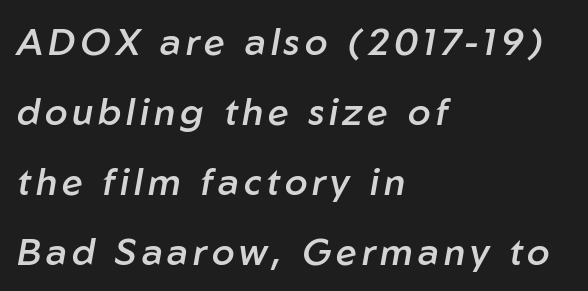
How heavy is the stroke? Medium-heavy — a semibold, shy of bold. In terms of posture, this sample is oblique. Character widths vary here, with narrow letters taking less room than wide ones. Which margin do the lines hug? The left one — the right edge is uneven. Beneath every word, the page is bare.
